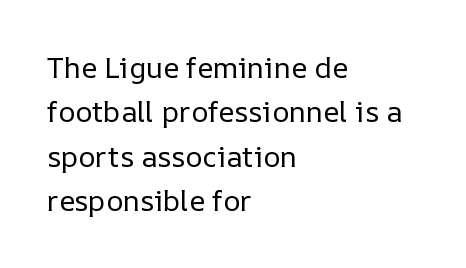
{"italic": "no", "bold": "no", "weight": "regular", "width": "normal", "stroke_contrast": "low", "x_height": "medium", "monospaced": "no", "underline": "no", "align": "left", "line_spacing": "normal", "line_spacing_ratio": 1.53, "letter_spacing": "normal", "letter_spacing_em": 0.0, "glyph_px": 29}
